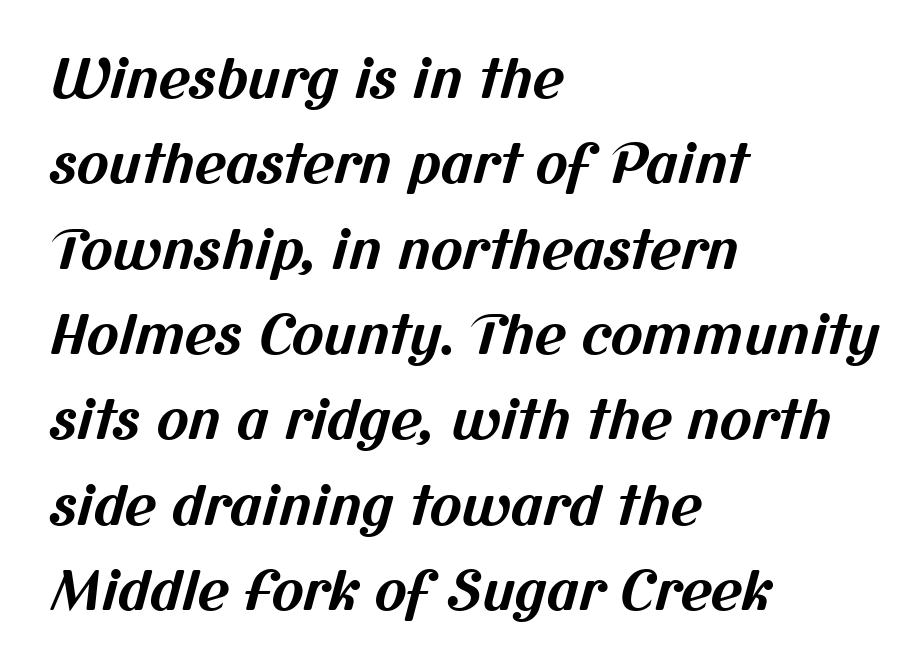
Q: Is the text bold? A: Yes.
Q: Is the typeface a serif or a sans-serif typeface? A: Sans-serif.
Q: Is the text underlined? A: No.
Q: How is the paragraph aligned? A: Left-aligned.
Q: Is the spacing between letters normal or unusually wide? A: Normal.
Q: Is the spacing between lines tight, normal or loose? A: Normal.
Q: Width (condensed, normal, or wide)? A: Normal.
Q: Stroke contrast? A: Medium.
Q: x-height? A: Medium.
Q: Monospaced? A: No.
